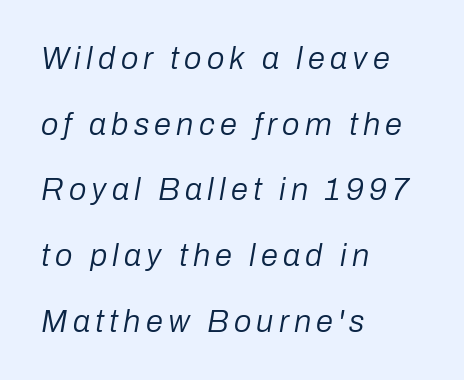
Q: Is the text bold? A: No.
Q: Is the text italic (slanted)? A: Yes, it leans right by about 10 degrees.
Q: Is the text underlined? A: No.
Q: How is the paragraph aligned? A: Left-aligned.
Q: Is the spacing between lines tight, normal or loose? A: Loose.
Q: Width (condensed, normal, or wide)? A: Normal.
Q: Stroke contrast? A: Low.
Q: x-height? A: Medium.
Q: Monospaced? A: No.
